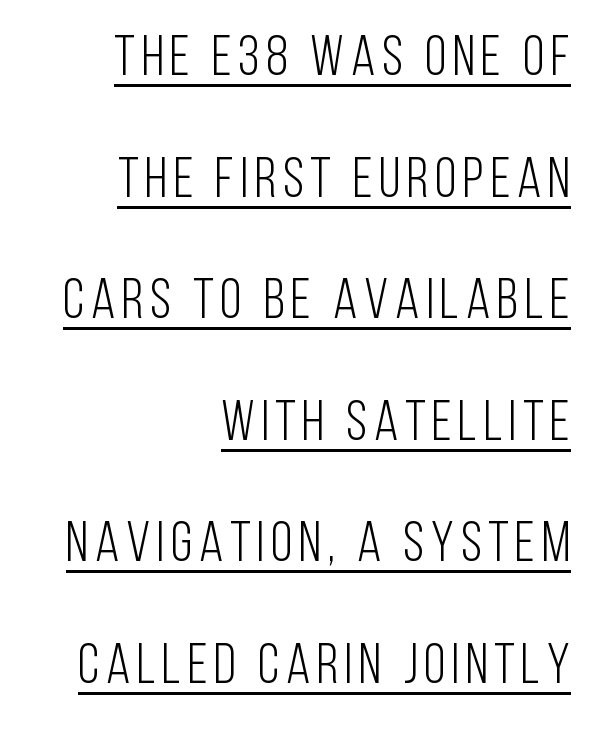
{"serif": "no", "italic": "no", "bold": "no", "weight": "light", "width": "condensed", "stroke_contrast": "low", "x_height": "large", "monospaced": "no", "underline": "yes", "align": "right", "line_spacing": "loose", "line_spacing_ratio": 2.17, "glyph_px": 56}
